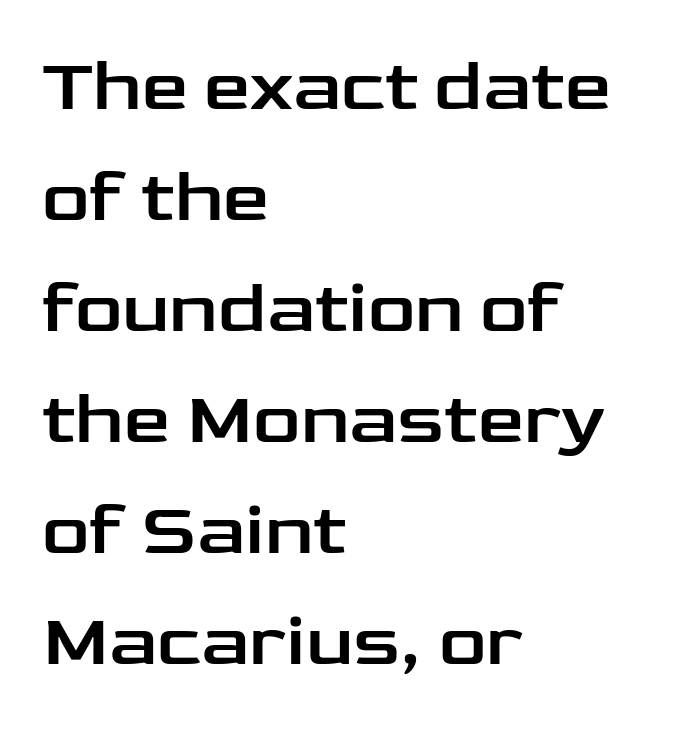
{"serif": "no", "italic": "no", "width": "wide", "stroke_contrast": "low", "x_height": "medium", "monospaced": "no", "underline": "no", "align": "left", "line_spacing": "normal", "line_spacing_ratio": 1.5, "letter_spacing": "normal", "letter_spacing_em": 0.0, "glyph_px": 74}
